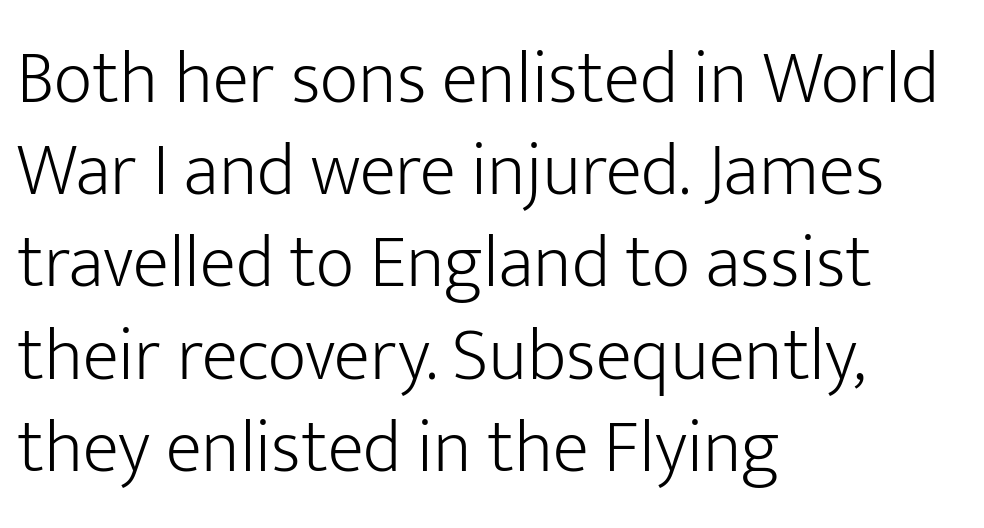
Nothing sits at the stroke ends, so this counts as sans-serif. The typesetting does not lean heavy: it is not bold. A roman cut, with each character standing at attention. Line starts are locked; line ends wander.
